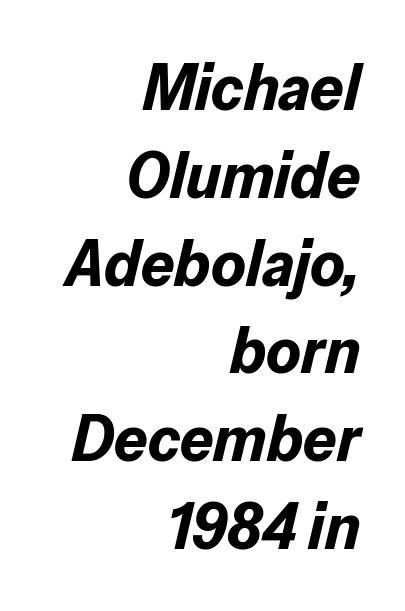
{"italic": "yes", "lean": "right", "slant_degrees": 13, "bold": "yes", "weight": "bold", "width": "normal", "stroke_contrast": "low", "x_height": "medium", "monospaced": "no", "underline": "no", "align": "right", "line_spacing": "normal", "line_spacing_ratio": 1.33, "letter_spacing": "normal", "letter_spacing_em": 0.0, "glyph_px": 66}
